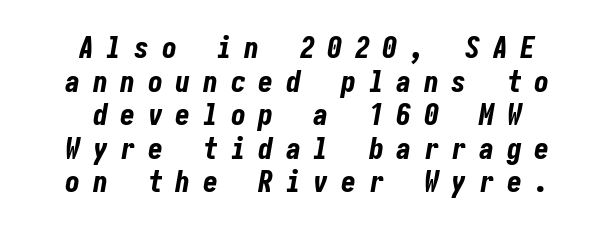
{"italic": "yes", "lean": "right", "slant_degrees": 10, "bold": "yes", "weight": "bold", "width": "condensed", "stroke_contrast": "low", "x_height": "medium", "underline": "no", "align": "center", "line_spacing": "tight", "line_spacing_ratio": 1.12, "letter_spacing": "wide", "letter_spacing_em": 0.42, "glyph_px": 30}
